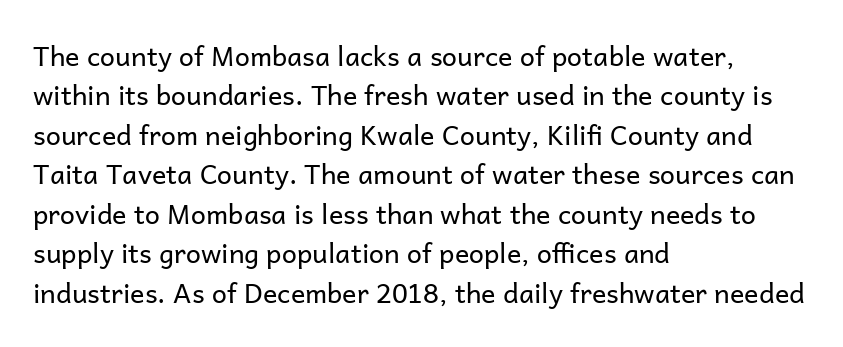
The image shows 27 px text type, upright; set left-aligned, normal line spacing (1.46x), normal letter spacing, not underlined.
